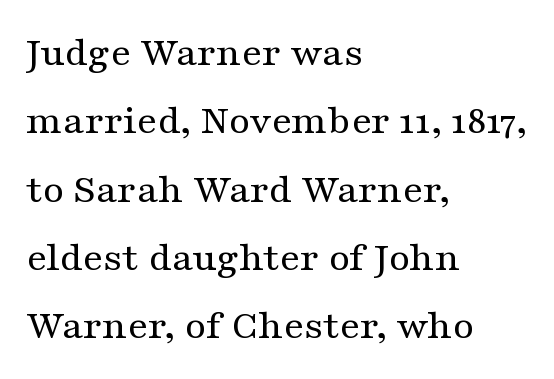
Q: Is the text bold? A: No.
Q: Is the text italic (slanted)? A: No, it is upright.
Q: Is the typeface a serif or a sans-serif typeface? A: Serif.
Q: Is the text underlined? A: No.
Q: How is the paragraph aligned? A: Left-aligned.
Q: Is the spacing between letters normal or unusually wide? A: Normal.
Q: Is the spacing between lines tight, normal or loose? A: Normal.
Q: Width (condensed, normal, or wide)? A: Wide.
Q: Stroke contrast? A: Medium.
Q: x-height? A: Medium.
Q: Monospaced? A: No.
